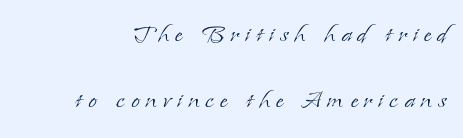
The image shows 31 px light serif type; set loose line spacing (2.13x), not underlined; low stroke contrast and a small x-height.
